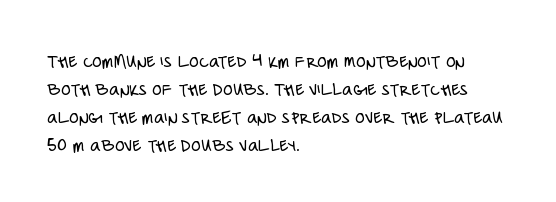
A roman cut, with each character standing at attention. Compared with a centered layout, this one pins lines to the left instead. Evenly set lines give the paragraph a standard silhouette. Heft: none added — not bold. The baseline area is clear.
